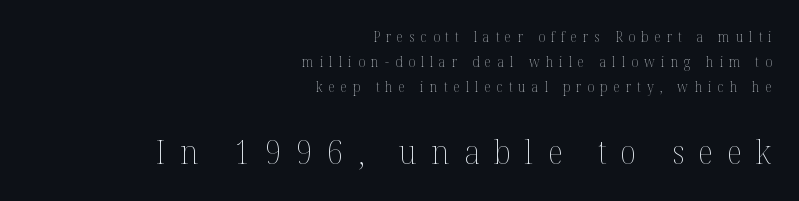
Q: Is the text bold? A: No.
Q: Is the text italic (slanted)? A: No, it is upright.
Q: Is the text underlined? A: No.
Q: How is the paragraph aligned? A: Right-aligned.
Q: Is the spacing between letters normal or unusually wide? A: Unusually wide.
Q: Which block of text is set in a larger size, the first (top) or the second (bottom)? A: The second (bottom) one.
Q: Width (condensed, normal, or wide)? A: Normal.
Q: Stroke contrast? A: Medium.
Q: x-height? A: Medium.
Q: Monospaced? A: No.
